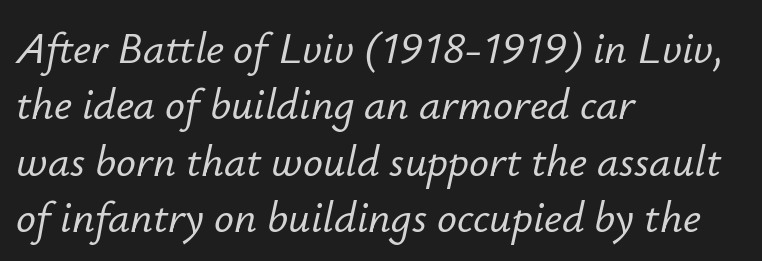
The image shows 44 px text type, italic (leaning right); set left-aligned, normal line spacing (1.28x), normal letter spacing, not underlined; low stroke contrast and a small x-height.
